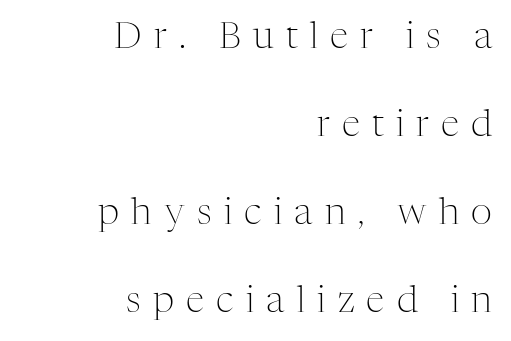
A typesetter would call this proportional, since set widths differ per character. Ink coverage per letter is moderate at most. Check where the strokes stop: tiny serifs finish them off. Baseline-to-baseline distance is far greater than the letter height. When letters stand straight like this, we call the style roman or upright.
